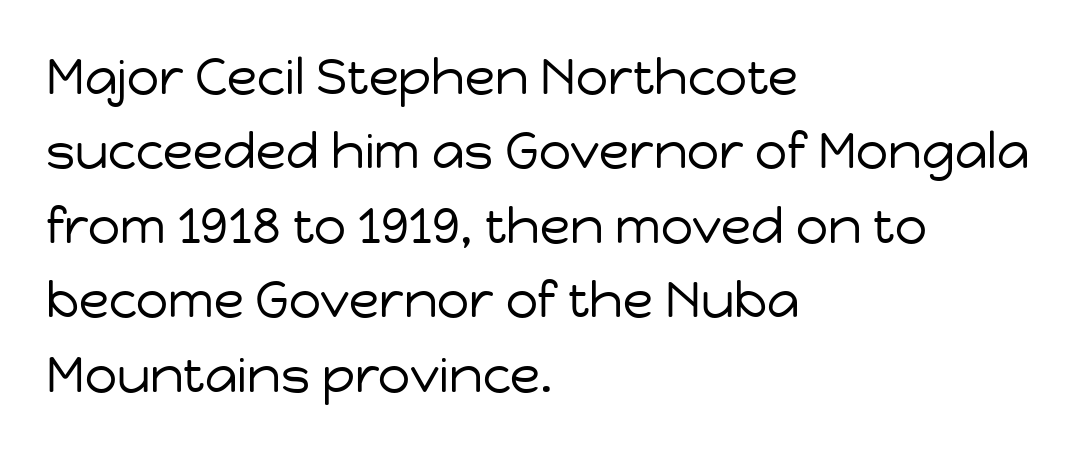
Proportional: the letters do not fall into vertical columns. The passage shown is not underscored anywhere. Caption: multi-line text, flush left, ragged right. The weight tops out at a normal text grade. Short note: letters normally spaced.
